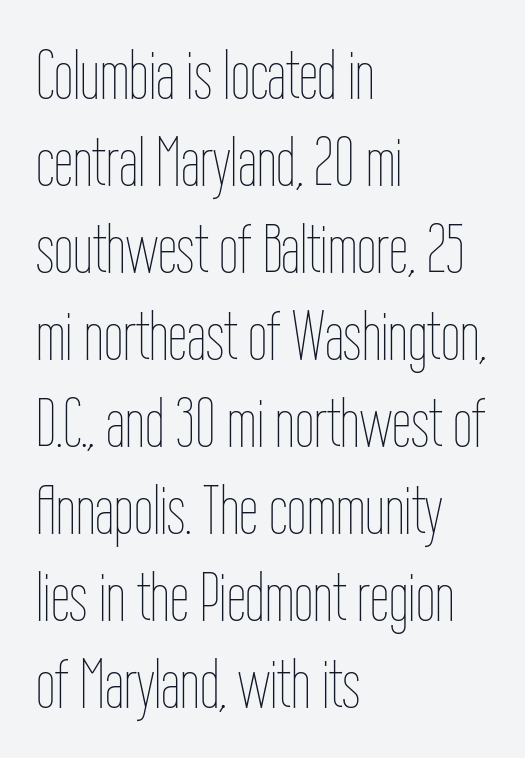
{"italic": "no", "bold": "no", "weight": "thin", "width": "condensed", "stroke_contrast": "low", "x_height": "medium", "monospaced": "no", "underline": "no", "align": "left", "line_spacing": "normal", "line_spacing_ratio": 1.26, "letter_spacing": "normal", "letter_spacing_em": 0.0, "glyph_px": 69}
